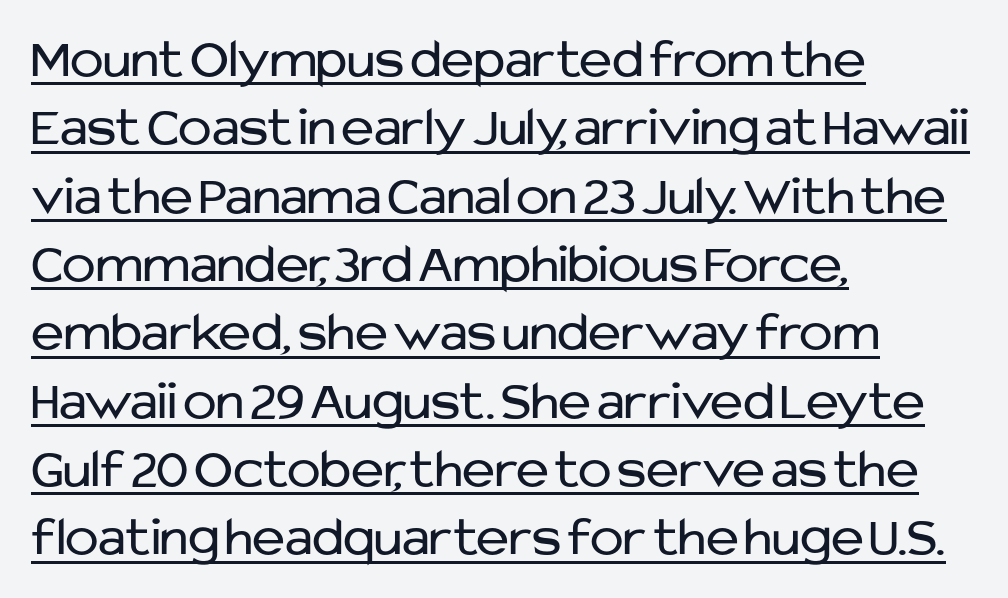
Each line starts at the same left margin while the right side varies. A light-to-regular cut is what we see here. The rendering shows plain stroke endings on the letterforms — a sans-serif design. The font's upright variant was chosen for this text.
